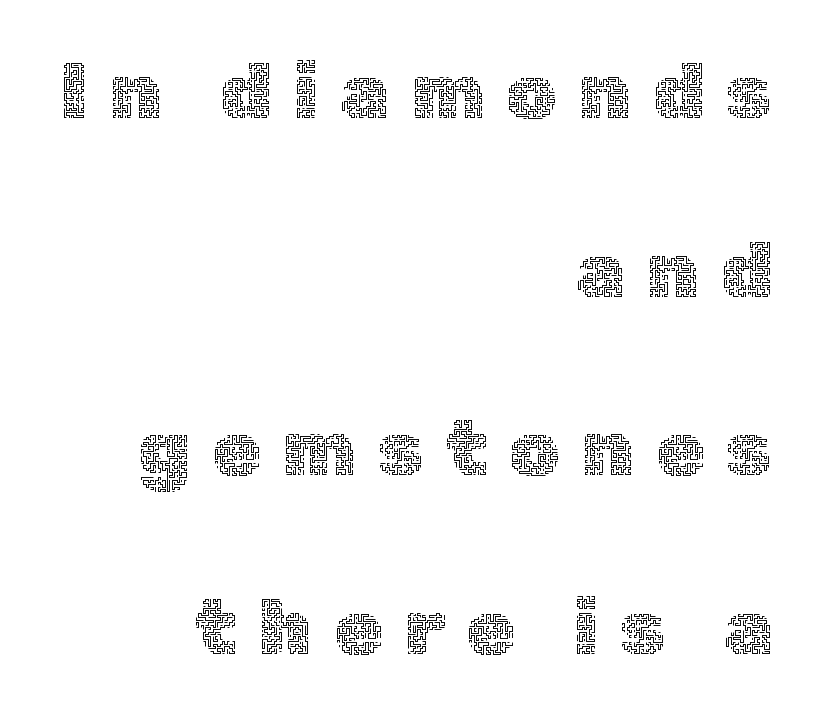
{"italic": "no", "bold": "no", "weight": "thin", "width": "normal", "x_height": "medium", "monospaced": "no", "underline": "no", "align": "right", "line_spacing": "loose", "line_spacing_ratio": 2.26, "letter_spacing": "wide", "letter_spacing_em": 0.27, "glyph_px": 79}
